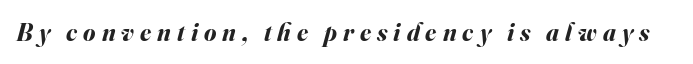
The image shows 25 px bold type, italic (leaning right); set unusually wide letter spacing (+0.24 em), not underlined.
